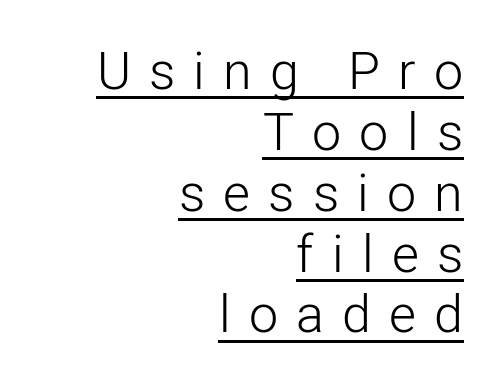
The letters carry no serifs — their stems end cleanly without finishing strokes. Rendered with straight, roman letterforms. The characters are drawn with everyday or finer stroke widths. The letters advance in unequal steps, a hallmark of proportional type. Caption: lettering with a line underneath.
